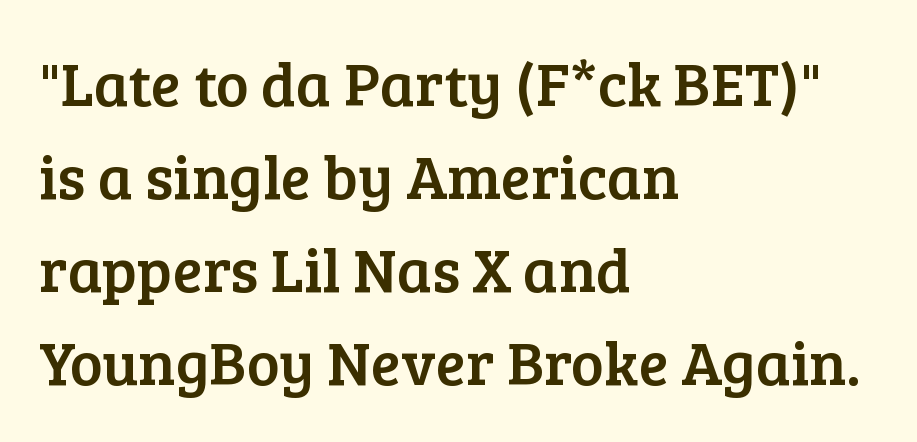
Leading matches the norm, producing a regular column. Decoration check: the copy has no underline. There is no visible air inserted between adjacent glyphs. Each letter keeps its own natural width here, so spacing adapts to shape. If you drew a line through each stem, it would be perfectly vertical. What kind of face is this? One with serifs.
